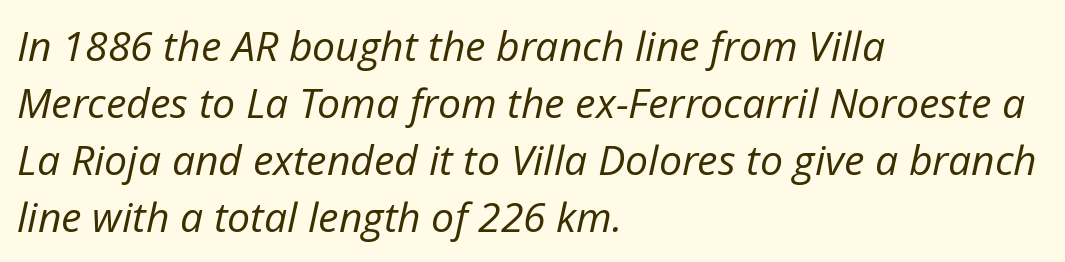
You could call the tracking neutral — neither tight nor loose. Every row of glyphs begins at an identical x-position on the left. Descenders are the only things crossing below the line. Italic: yes, the glyphs are oblique. Stems and bowls with no extra thickness — not bold. This sample keeps an unexceptional amount of space between lines.
